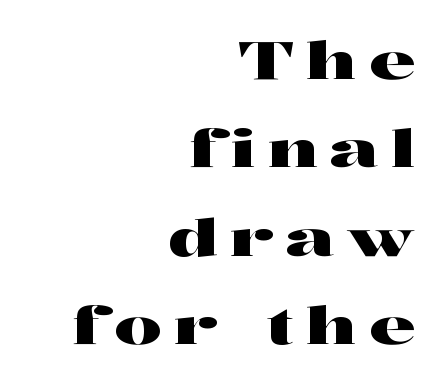
The image shows 52 px wide serif type, upright; set right-aligned, normal line spacing (1.7x), unusually wide letter spacing (+0.24 em), not underlined; high stroke contrast and a medium x-height.
